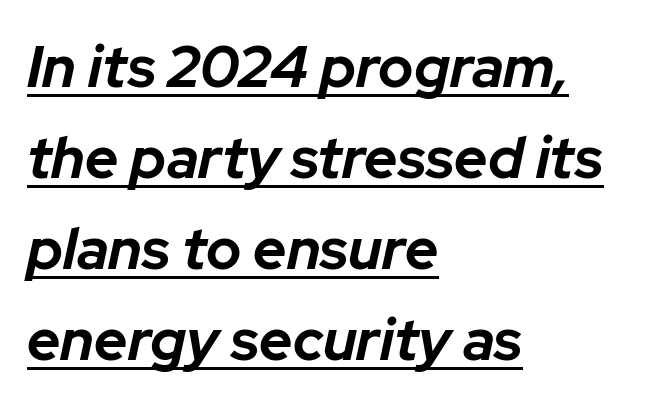
Q: Is the text bold? A: Yes.
Q: Is the text italic (slanted)? A: Yes, it leans right by about 12 degrees.
Q: Is the text underlined? A: Yes.
Q: How is the paragraph aligned? A: Left-aligned.
Q: Is the spacing between letters normal or unusually wide? A: Normal.
Q: Is the spacing between lines tight, normal or loose? A: Normal.
Q: Width (condensed, normal, or wide)? A: Normal.
Q: Stroke contrast? A: Low.
Q: x-height? A: Medium.
Q: Monospaced? A: No.
